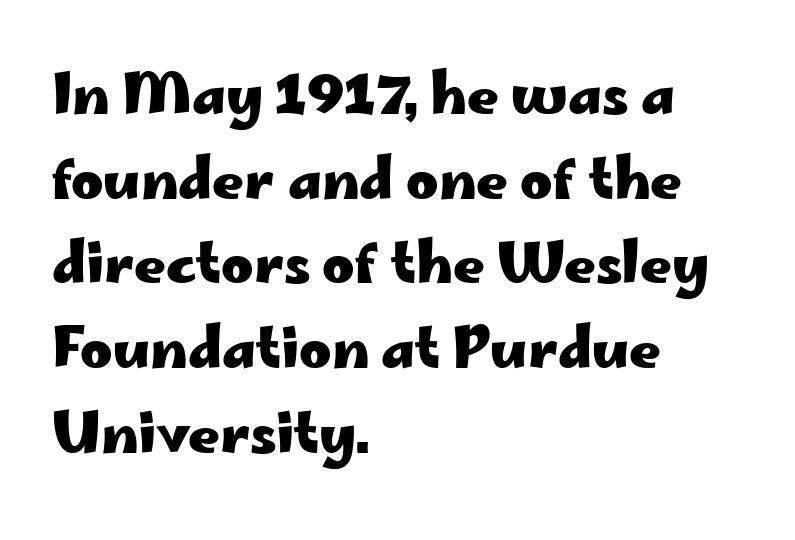
Q: Is the text bold? A: Yes.
Q: Is the text italic (slanted)? A: No, it is upright.
Q: Is the typeface a serif or a sans-serif typeface? A: Sans-serif.
Q: Is the text underlined? A: No.
Q: How is the paragraph aligned? A: Left-aligned.
Q: Is the spacing between letters normal or unusually wide? A: Normal.
Q: Is the spacing between lines tight, normal or loose? A: Normal.
Q: Width (condensed, normal, or wide)? A: Wide.
Q: Stroke contrast? A: Low.
Q: x-height? A: Small.
Q: Monospaced? A: No.
